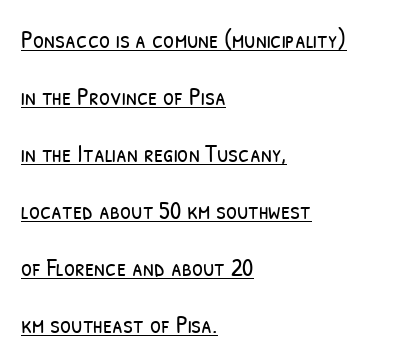
Q: Is the text bold? A: No.
Q: Is the text underlined? A: Yes.
Q: How is the paragraph aligned? A: Left-aligned.
Q: Is the spacing between letters normal or unusually wide? A: Normal.
Q: Is the spacing between lines tight, normal or loose? A: Loose.
